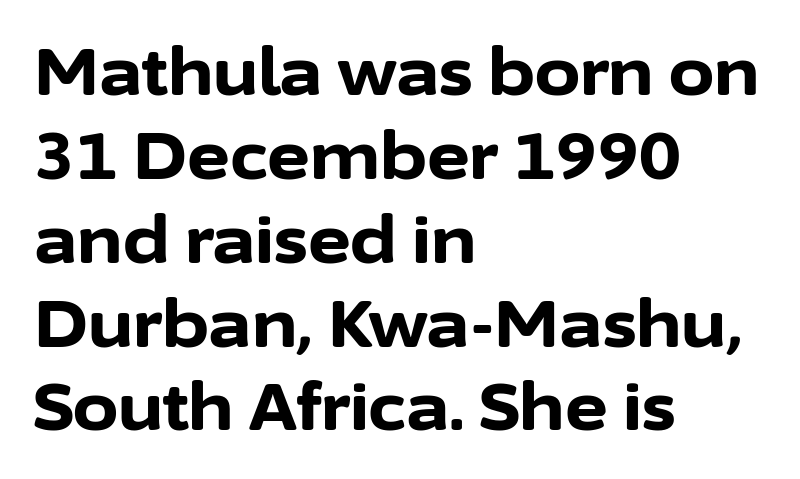
Typesetter's note: full bold, strokes at maximum text heaviness. The characters display no serif detailing; their extremities are plain. The paragraph has a hard left edge and a soft right edge. The space between consecutive lines is moderate.
